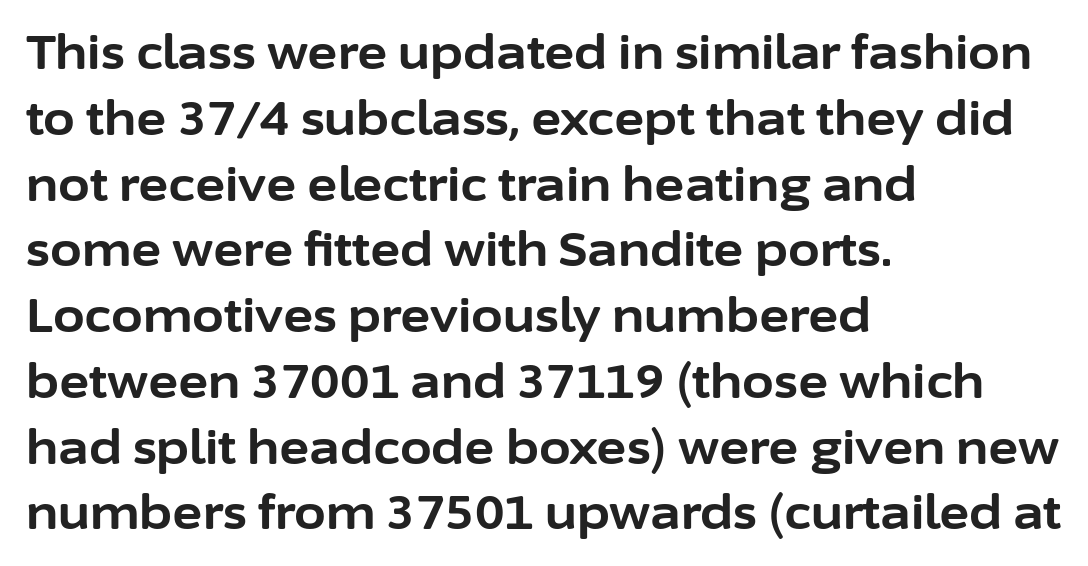
{"serif": "no", "italic": "no", "bold": "yes", "weight": "bold", "width": "normal", "stroke_contrast": "low", "x_height": "medium", "monospaced": "no", "underline": "no", "align": "left", "line_spacing": "normal", "line_spacing_ratio": 1.43, "letter_spacing": "normal", "letter_spacing_em": 0.0, "glyph_px": 46}
